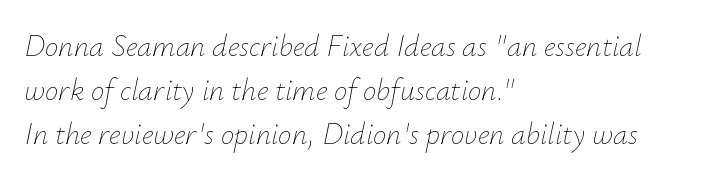
Compared with a centered layout, this one pins lines to the left instead. The passage shown is typed in a proportional face where columns would drift. What's the leading like? Ordinary, nothing unusual. Tall strokes in this sample are angled rather than plumb. Students, note that the glyphs here touch the page at normal intervals.
